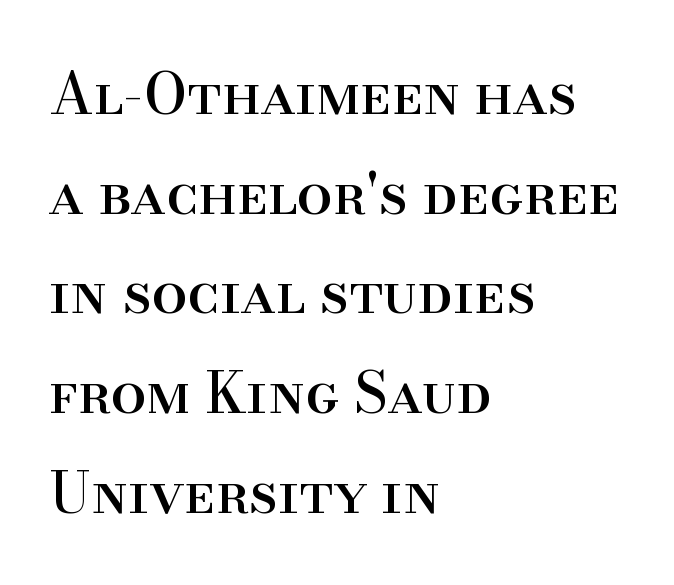
You can tell it's not italic because the verticals are truly vertical. The type family on display is of the serif kind. Observe the ordinary spacing: letters are neighbours, not strangers. Spacing verdict: proportional, widths tailored to each character. The passage shown is not underscored anywhere.
